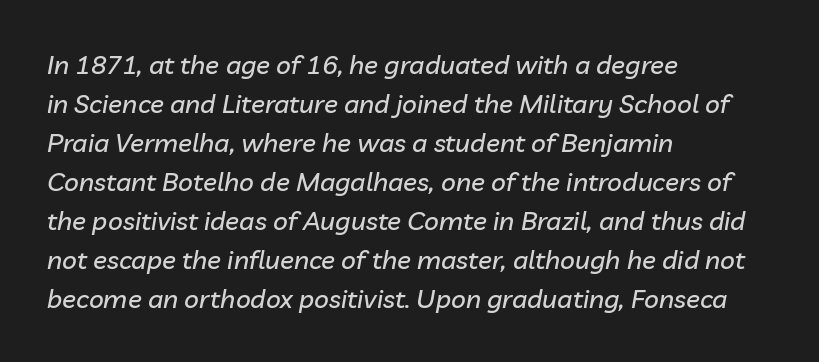
{"italic": "yes", "lean": "right", "slant_degrees": 10, "underline": "no", "align": "left", "line_spacing": "normal", "line_spacing_ratio": 1.5, "letter_spacing": "normal", "letter_spacing_em": 0.0, "glyph_px": 26}
